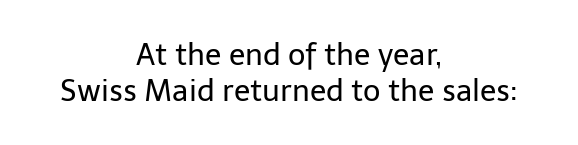
The image shows 30 px regular-weight sans-serif type, upright; set centered, line spacing 1.19x, normal letter spacing, not underlined; low stroke contrast and a medium x-height.
